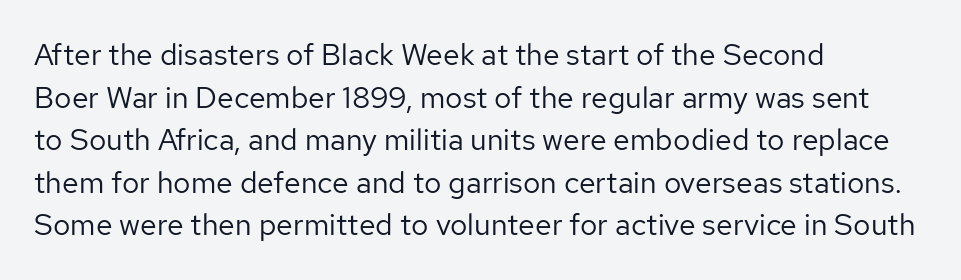
Q: Is the text bold? A: No.
Q: Is the text italic (slanted)? A: No, it is upright.
Q: Is the typeface a serif or a sans-serif typeface? A: Sans-serif.
Q: Is the text underlined? A: No.
Q: How is the paragraph aligned? A: Left-aligned.
Q: Is the spacing between letters normal or unusually wide? A: Normal.
Q: Is the spacing between lines tight, normal or loose? A: Normal.
Q: Width (condensed, normal, or wide)? A: Normal.
Q: Stroke contrast? A: Low.
Q: x-height? A: Medium.
Q: Monospaced? A: No.
